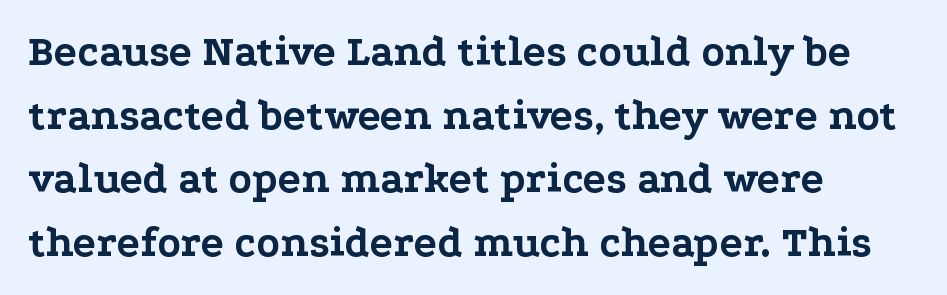
Q: Is the text bold? A: Yes.
Q: Is the text italic (slanted)? A: No, it is upright.
Q: Is the typeface a serif or a sans-serif typeface? A: Serif.
Q: Is the text underlined? A: No.
Q: How is the paragraph aligned? A: Left-aligned.
Q: Is the spacing between letters normal or unusually wide? A: Normal.
Q: Is the spacing between lines tight, normal or loose? A: Normal.
Q: Width (condensed, normal, or wide)? A: Wide.
Q: Stroke contrast? A: Low.
Q: x-height? A: Medium.
Q: Monospaced? A: No.
